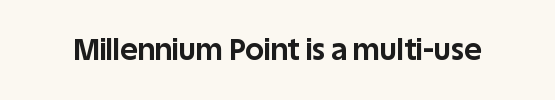
Q: Is the text bold? A: Yes.
Q: Is the text italic (slanted)? A: No, it is upright.
Q: Is the typeface a serif or a sans-serif typeface? A: Sans-serif.
Q: Is the text underlined? A: No.
Q: Is the spacing between letters normal or unusually wide? A: Normal.
Q: Width (condensed, normal, or wide)? A: Normal.
Q: Stroke contrast? A: Low.
Q: x-height? A: Large.
Q: Monospaced? A: No.
